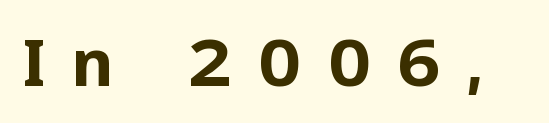
Q: Is the text bold? A: Yes.
Q: Is the text italic (slanted)? A: No, it is upright.
Q: Is the typeface a serif or a sans-serif typeface? A: Sans-serif.
Q: Is the text underlined? A: No.
Q: Is the spacing between letters normal or unusually wide? A: Unusually wide.
Q: Width (condensed, normal, or wide)? A: Normal.
Q: Stroke contrast? A: Low.
Q: x-height? A: Medium.
Q: Monospaced? A: No.
